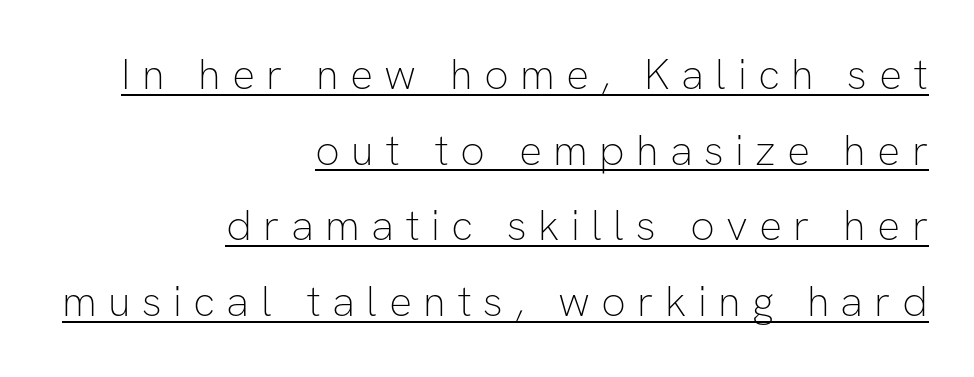
The image shows 43 px thin sans-serif type, upright; set right-aligned, line spacing 1.76x, unusually wide letter spacing (+0.26 em), underlined; low stroke contrast and a medium x-height.
